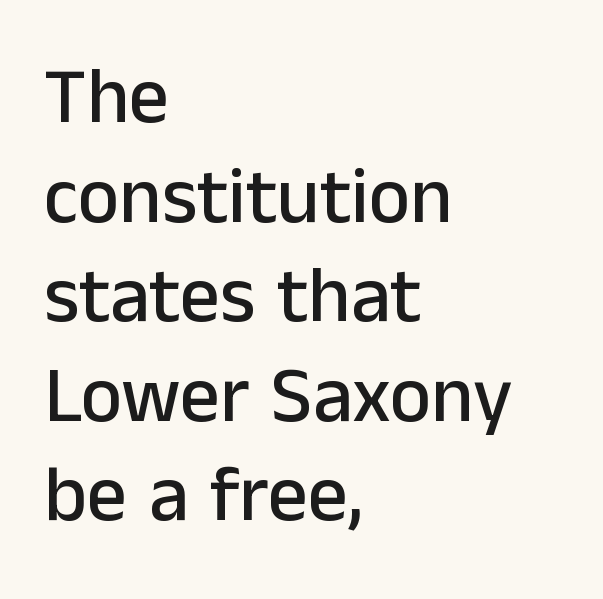
Q: Is the text italic (slanted)? A: No, it is upright.
Q: Is the typeface a serif or a sans-serif typeface? A: Sans-serif.
Q: Is the text underlined? A: No.
Q: How is the paragraph aligned? A: Left-aligned.
Q: Is the spacing between letters normal or unusually wide? A: Normal.
Q: Is the spacing between lines tight, normal or loose? A: Normal.
Q: Width (condensed, normal, or wide)? A: Normal.
Q: Stroke contrast? A: Low.
Q: x-height? A: Medium.
Q: Monospaced? A: No.
